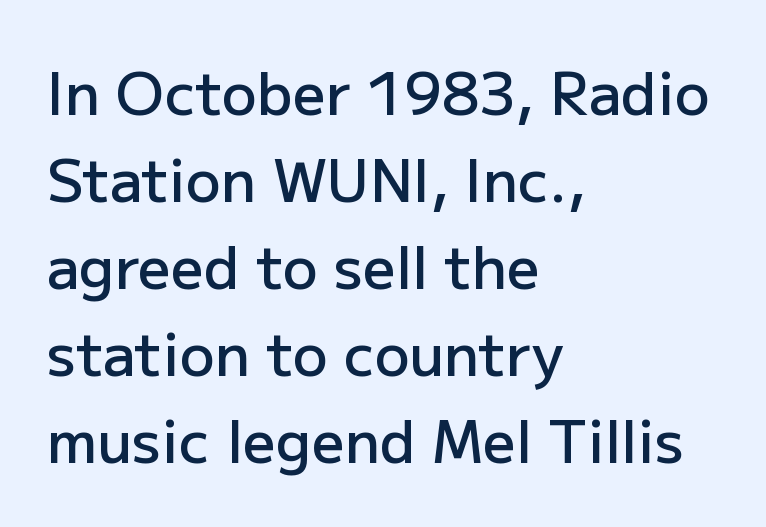
The gaps between neighbouring characters are ordinary and unremarkable. Character widths vary here, with narrow letters taking less room than wide ones. The letters stand straight up with perfectly vertical stems. Line starts are locked; line ends wander. Serif or sans? Sans — the stroke terminals are bare.
